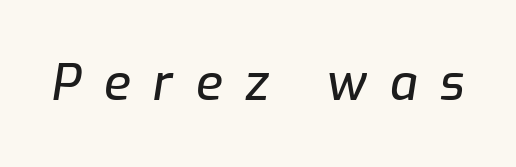
Q: Is the text italic (slanted)? A: Yes, it leans right by about 9 degrees.
Q: Is the text underlined? A: No.
Q: Is the spacing between letters normal or unusually wide? A: Unusually wide.
Q: Width (condensed, normal, or wide)? A: Normal.
Q: Stroke contrast? A: Low.
Q: x-height? A: Medium.
Q: Monospaced? A: No.
